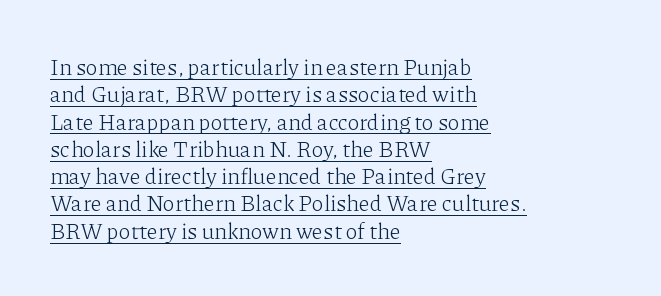
{"italic": "no", "bold": "no", "underline": "yes", "align": "left", "line_spacing_ratio": 1.24, "letter_spacing": "normal", "letter_spacing_em": 0.0, "glyph_px": 22}
